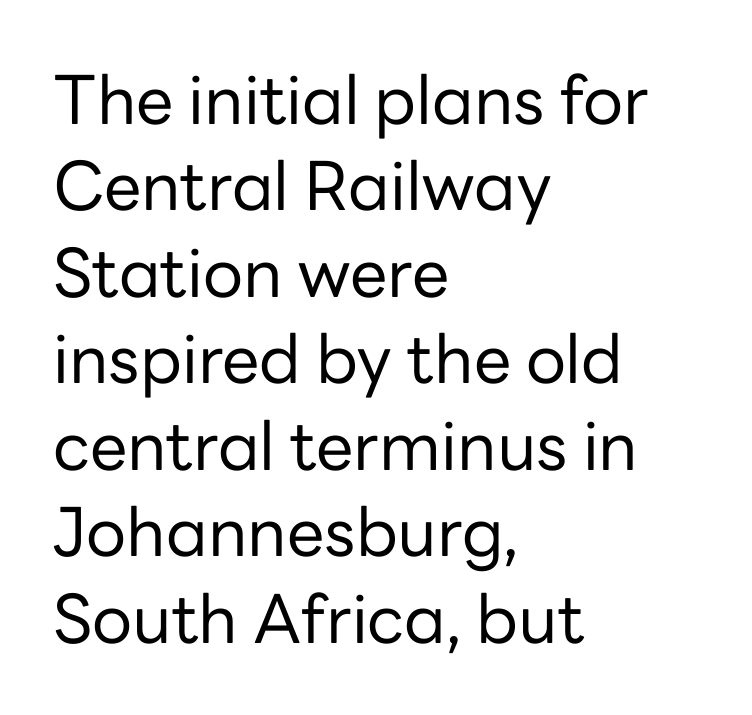
Regarding leading, the lines here are spaced in the standard way. Looks like regular typesetting: each glyph gets only the width it needs. I'd call this a sans setting — the letters go barefoot. The type sits square on the baseline with zero lean. In CSS terms this would be text-align: left.
